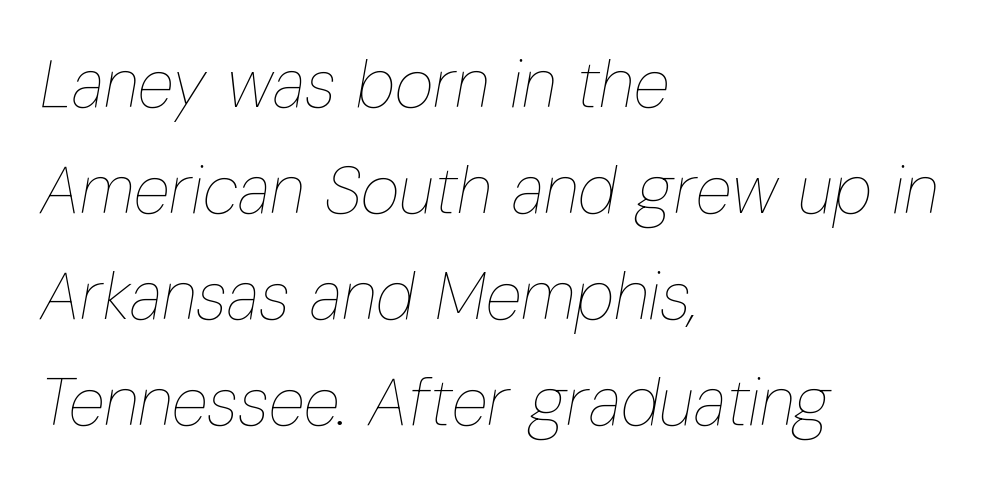
Q: Is the text bold? A: No.
Q: Is the text italic (slanted)? A: Yes, it leans right by about 10 degrees.
Q: Is the text underlined? A: No.
Q: How is the paragraph aligned? A: Left-aligned.
Q: Is the spacing between letters normal or unusually wide? A: Normal.
Q: Is the spacing between lines tight, normal or loose? A: Normal.
Q: Width (condensed, normal, or wide)? A: Condensed.
Q: Stroke contrast? A: Low.
Q: x-height? A: Medium.
Q: Monospaced? A: No.
